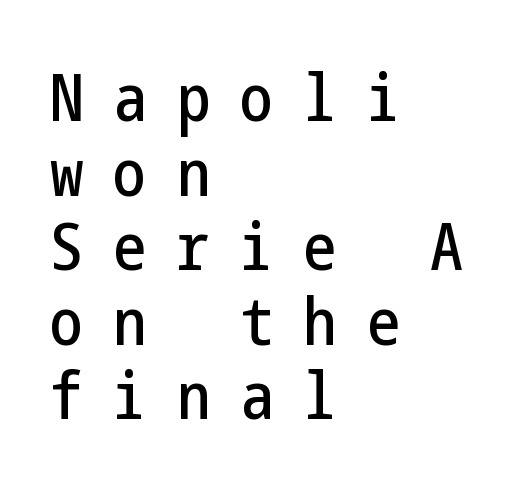
The image shows 66 px condensed sans-serif type, upright; set left-aligned, tight line spacing (1.13x), unusually wide letter spacing (+0.46 em), not underlined; low stroke contrast and a medium x-height.
